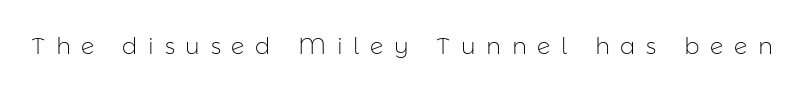
A typesetter would mark this as roman, not italic. The horizontal fit of the characters is loose and conspicuously gappy. On a weight scale, this lands at 450 or below. The words here are not underlined.
